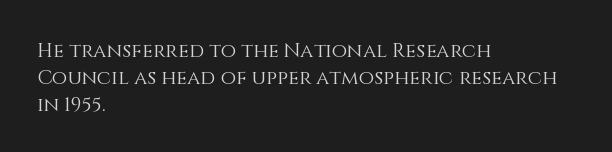
Q: Is the text bold? A: No.
Q: Is the text italic (slanted)? A: No, it is upright.
Q: Is the text underlined? A: No.
Q: How is the paragraph aligned? A: Left-aligned.
Q: Is the spacing between letters normal or unusually wide? A: Normal.
Q: Is the spacing between lines tight, normal or loose? A: Normal.
